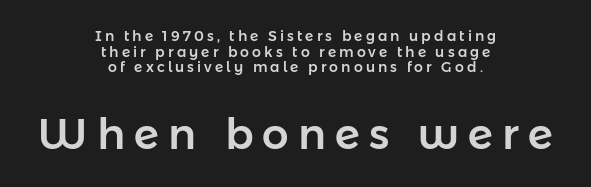
The image shows 42 px sans-serif type, upright; set centered, tight line spacing (1.12x), unusually wide letter spacing (+0.22 em), not underlined; the second (bottom) block is 3.0x larger; low stroke contrast and a medium x-height.
